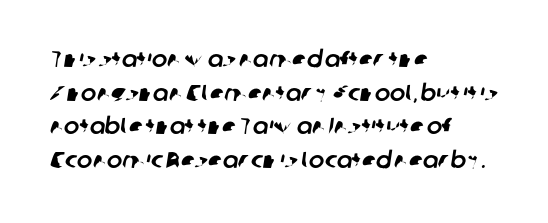
The image shows 23 px text type; set left-aligned, normal line spacing (1.46x), normal letter spacing, not underlined.
